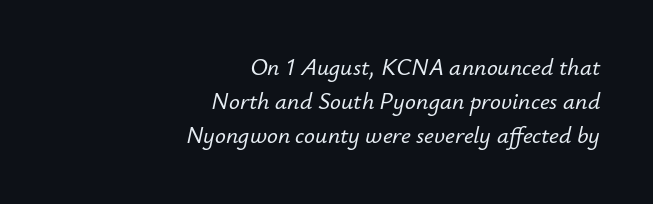
The paragraph has a hard right edge and a soft left edge. Style check: oblique. This rendering features lettering with no underline. In terms of letterspacing, this is plain default setting.
